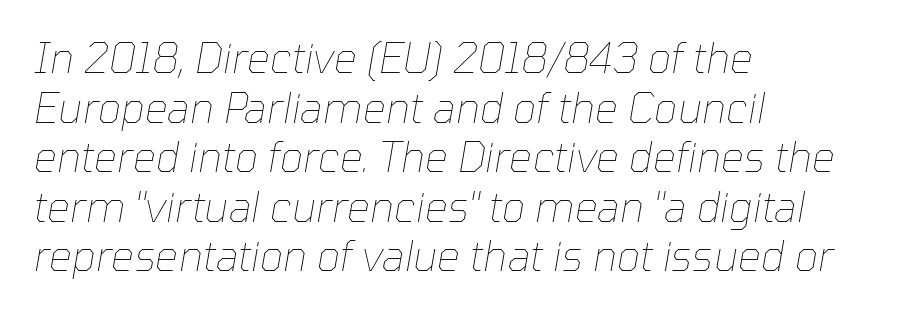
Q: Is the text bold? A: No.
Q: Is the text italic (slanted)? A: Yes, it leans right by about 10 degrees.
Q: Is the text underlined? A: No.
Q: How is the paragraph aligned? A: Left-aligned.
Q: Is the spacing between letters normal or unusually wide? A: Normal.
Q: Width (condensed, normal, or wide)? A: Normal.
Q: Stroke contrast? A: Low.
Q: x-height? A: Medium.
Q: Monospaced? A: No.
